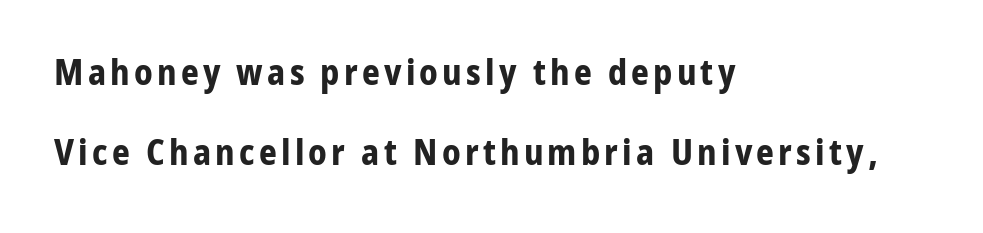
The image shows 35 px bold sans-serif type, upright; set left-aligned, loose line spacing (2.29x), not underlined; low stroke contrast and a medium x-height.
